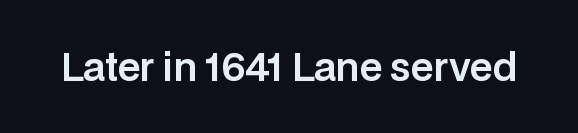
Q: Is the text italic (slanted)? A: No, it is upright.
Q: Is the typeface a serif or a sans-serif typeface? A: Sans-serif.
Q: Is the text underlined? A: No.
Q: Is the spacing between letters normal or unusually wide? A: Normal.
Q: Width (condensed, normal, or wide)? A: Normal.
Q: Stroke contrast? A: Low.
Q: x-height? A: Large.
Q: Monospaced? A: No.
